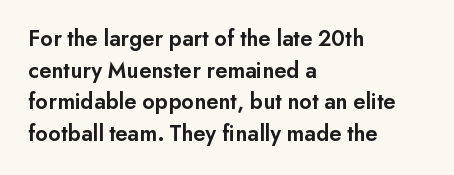
The image shows 23 px text type, upright; set left-aligned, normal line spacing (1.37x), normal letter spacing, not underlined.
